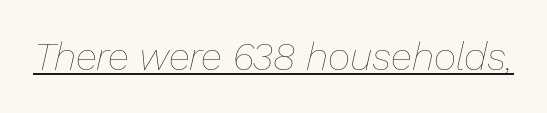
The face used here has a pronounced slope to its letters. Standard letterfit; no display-style spreading of the glyphs. The rendering uses natural spacing where letterforms have individual widths. Decoration check: the copy is underlined. No chunkiness to these letters — they're not bold.
